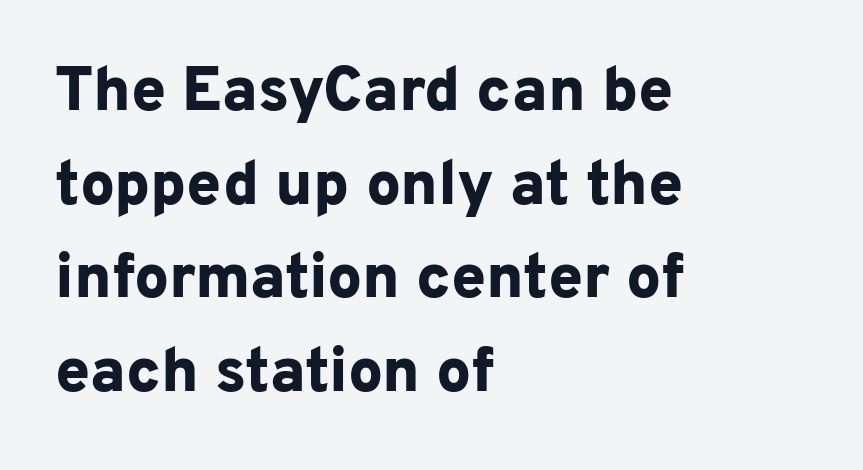
The image shows 62 px bold sans-serif type, upright; set left-aligned, normal line spacing (1.51x), normal letter spacing, not underlined; low stroke contrast and a medium x-height.
